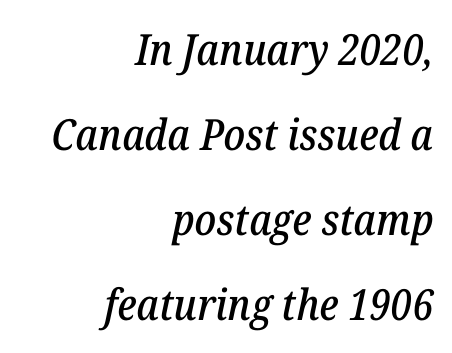
Yep, those are serifs on the letters. The tracking reads as untouched default to a designer's eye. All the whitespace from short lines collects on the left. Rendered with sloped, italic letterforms.
